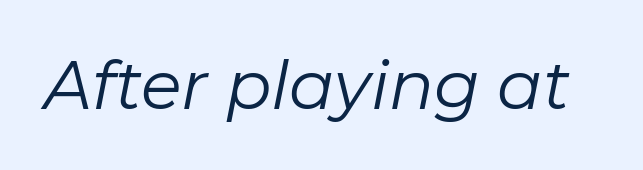
The letters advance in unequal steps, a hallmark of proportional type. The font is comparable to plain body text, perhaps lighter. Quick note: underline off. In terms of posture, this sample is oblique. Nothing unusual about the tracking: characters are spaced as the font intends.
